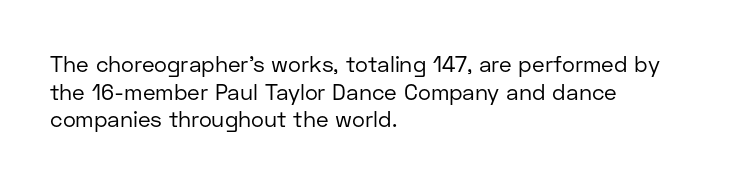
The typeface has the unassuming heft of standard copy or less. Vertical strokes here are truly vertical. A clean baseline with only descenders dipping below it. Default kerning and tracking; the words read as compact shapes.
